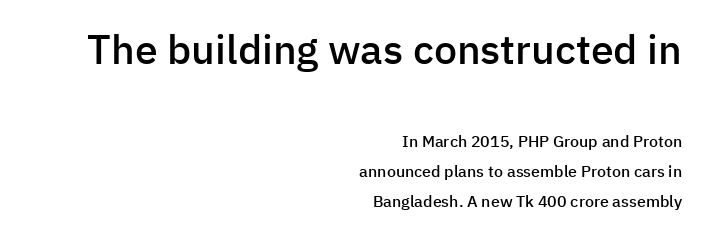
The image shows 41 px semibold sans-serif type, upright; set right-aligned, line spacing 1.88x, normal letter spacing, not underlined; the first (top) block is 2.56x larger; low stroke contrast and a medium x-height.
